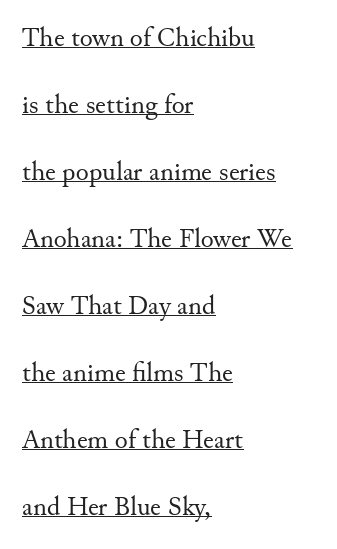
{"italic": "no", "bold": "no", "underline": "yes", "align": "left", "line_spacing": "loose", "line_spacing_ratio": 2.48, "letter_spacing": "normal", "letter_spacing_em": 0.0, "glyph_px": 27}
